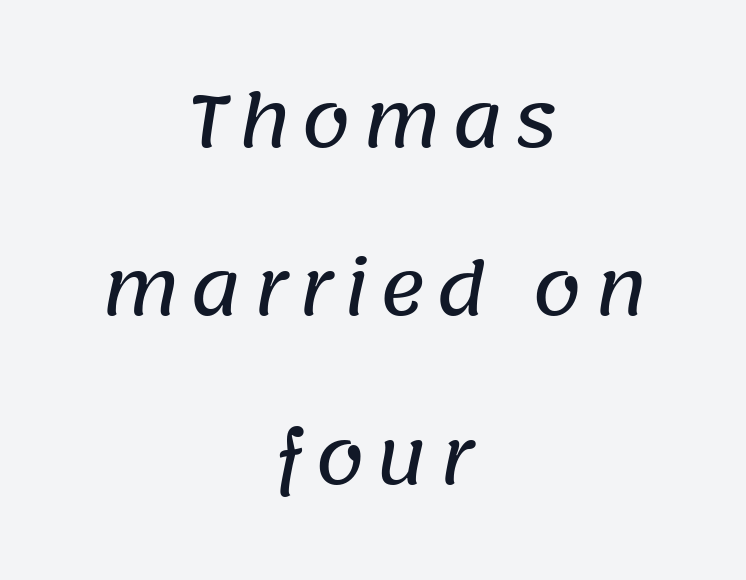
{"serif": "no", "width": "normal", "stroke_contrast": "low", "x_height": "large", "monospaced": "no", "underline": "no", "align": "center", "line_spacing": "loose", "line_spacing_ratio": 2.37, "glyph_px": 71}
